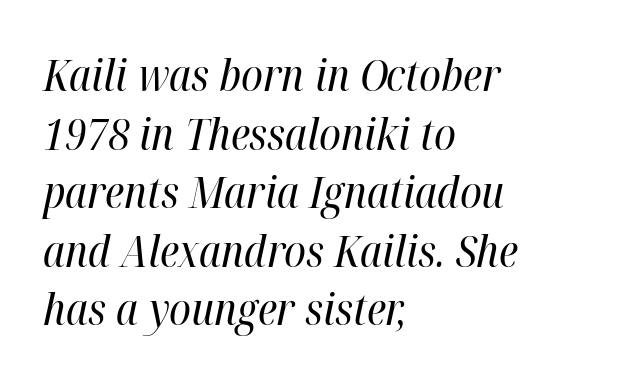
Q: Is the text bold? A: No.
Q: Is the text italic (slanted)? A: Yes, it leans right by about 12 degrees.
Q: Is the text underlined? A: No.
Q: How is the paragraph aligned? A: Left-aligned.
Q: Is the spacing between letters normal or unusually wide? A: Normal.
Q: Is the spacing between lines tight, normal or loose? A: Normal.
Q: Width (condensed, normal, or wide)? A: Condensed.
Q: Stroke contrast? A: High.
Q: x-height? A: Medium.
Q: Monospaced? A: No.
